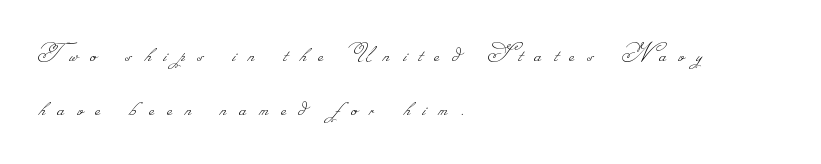
Q: Is the text bold? A: No.
Q: Is the text underlined? A: No.
Q: How is the paragraph aligned? A: Left-aligned.
Q: Is the spacing between letters normal or unusually wide? A: Unusually wide.
Q: Is the spacing between lines tight, normal or loose? A: Loose.
